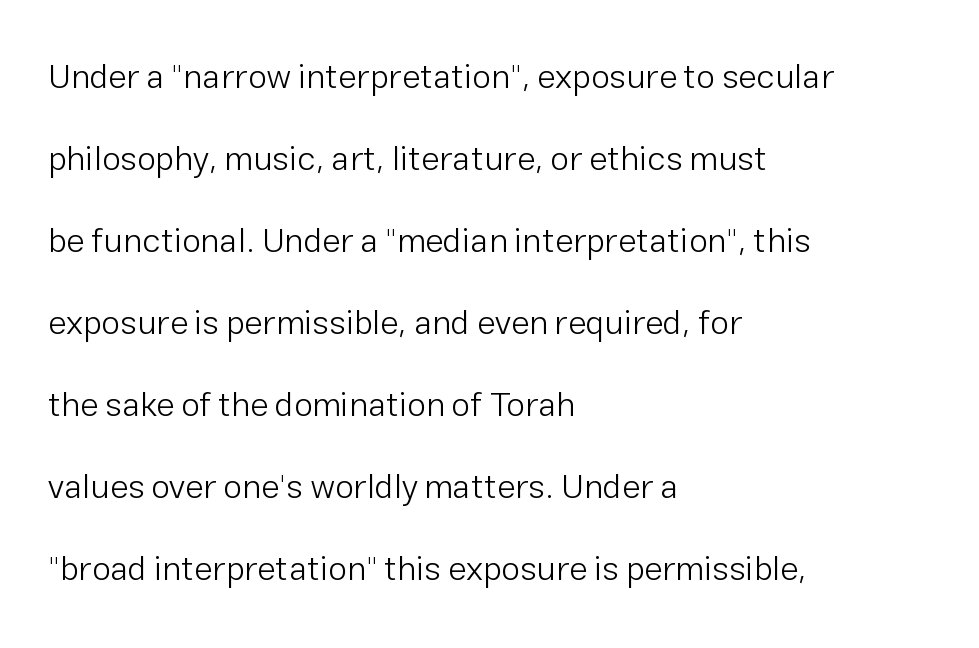
Q: Is the text bold? A: No.
Q: Is the text italic (slanted)? A: No, it is upright.
Q: Is the typeface a serif or a sans-serif typeface? A: Sans-serif.
Q: Is the text underlined? A: No.
Q: How is the paragraph aligned? A: Left-aligned.
Q: Is the spacing between letters normal or unusually wide? A: Normal.
Q: Is the spacing between lines tight, normal or loose? A: Loose.
Q: Width (condensed, normal, or wide)? A: Normal.
Q: Stroke contrast? A: Low.
Q: x-height? A: Medium.
Q: Monospaced? A: No.
